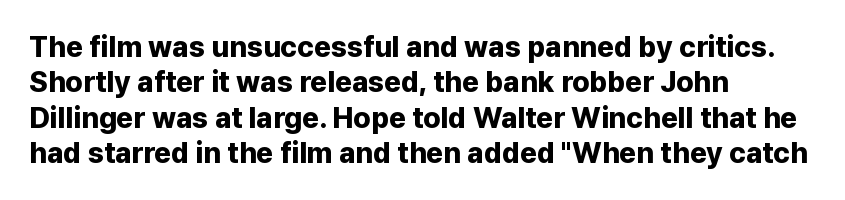
Q: Is the text bold? A: Yes.
Q: Is the text italic (slanted)? A: No, it is upright.
Q: Is the typeface a serif or a sans-serif typeface? A: Sans-serif.
Q: Is the text underlined? A: No.
Q: How is the paragraph aligned? A: Left-aligned.
Q: Is the spacing between letters normal or unusually wide? A: Normal.
Q: Width (condensed, normal, or wide)? A: Normal.
Q: Stroke contrast? A: Low.
Q: x-height? A: Medium.
Q: Monospaced? A: No.
